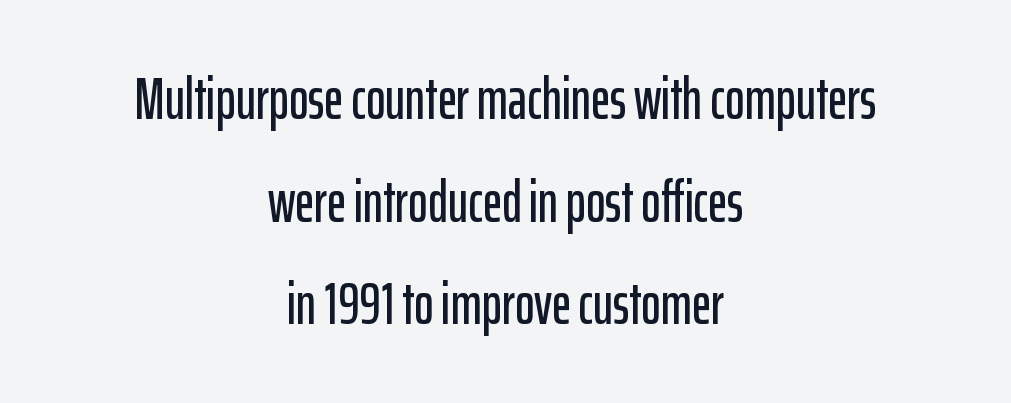
Q: Is the text italic (slanted)? A: No, it is upright.
Q: Is the typeface a serif or a sans-serif typeface? A: Sans-serif.
Q: Is the text underlined? A: No.
Q: How is the paragraph aligned? A: Centered.
Q: Is the spacing between letters normal or unusually wide? A: Normal.
Q: Width (condensed, normal, or wide)? A: Condensed.
Q: Stroke contrast? A: Low.
Q: x-height? A: Medium.
Q: Monospaced? A: No.
